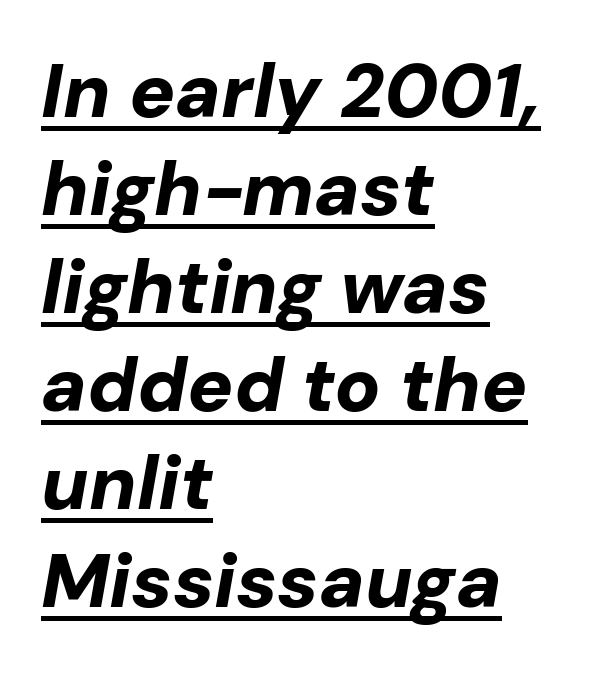
The image shows 76 px bold type, italic (leaning right); set left-aligned, normal line spacing (1.29x), normal letter spacing, underlined; low stroke contrast and a medium x-height.
